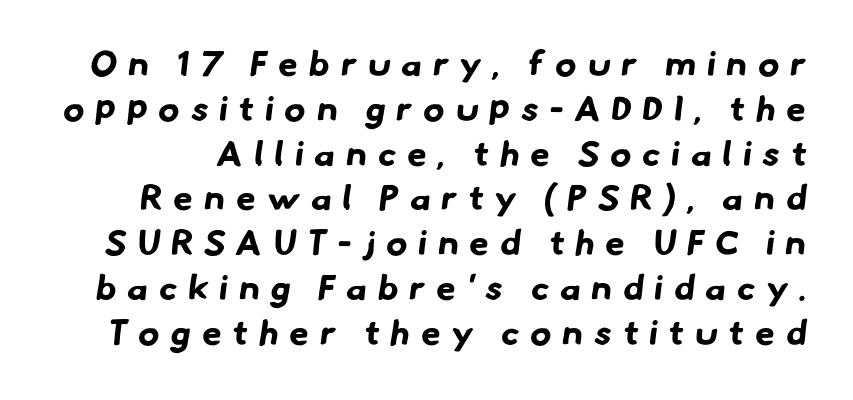
The image shows 35 px bold sans-serif type; set normal line spacing (1.28x), unusually wide letter spacing (+0.32 em), not underlined; low stroke contrast and a small x-height.
